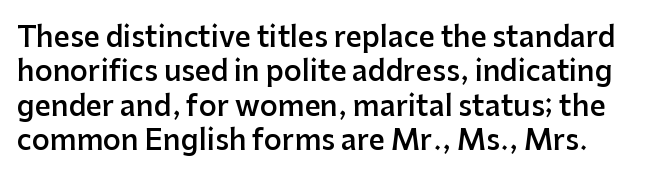
{"serif": "no", "italic": "no", "bold": "semi", "weight": "semibold", "width": "normal", "stroke_contrast": "low", "x_height": "medium", "monospaced": "no", "underline": "no", "line_spacing_ratio": 1.23, "letter_spacing": "normal", "letter_spacing_em": 0.0, "glyph_px": 28}
